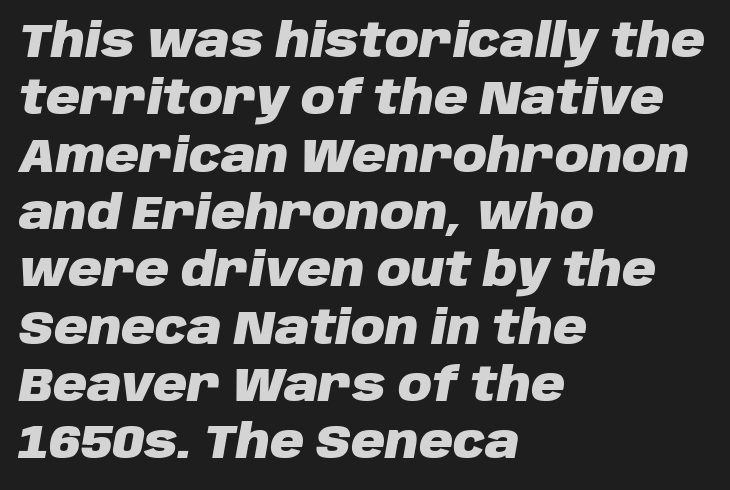
The image shows 47 px heavy type, italic (leaning right); set left-aligned, line spacing 1.22x, normal letter spacing, not underlined; low stroke contrast and a large x-height.
